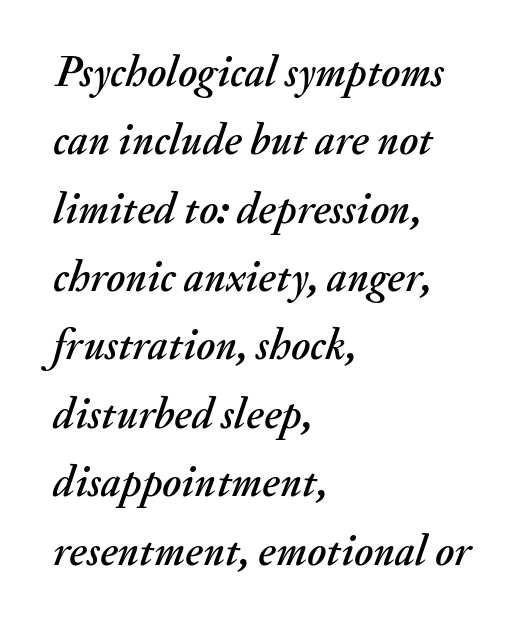
The passage shown is not underscored anywhere. An italicized treatment has been applied to the whole sample. These lines are rendered in a variable-pitch font. There is no visible air inserted between adjacent glyphs. Summary of vertical rhythm: regular, with standard interline spacing. In CSS terms this would be text-align: left.
